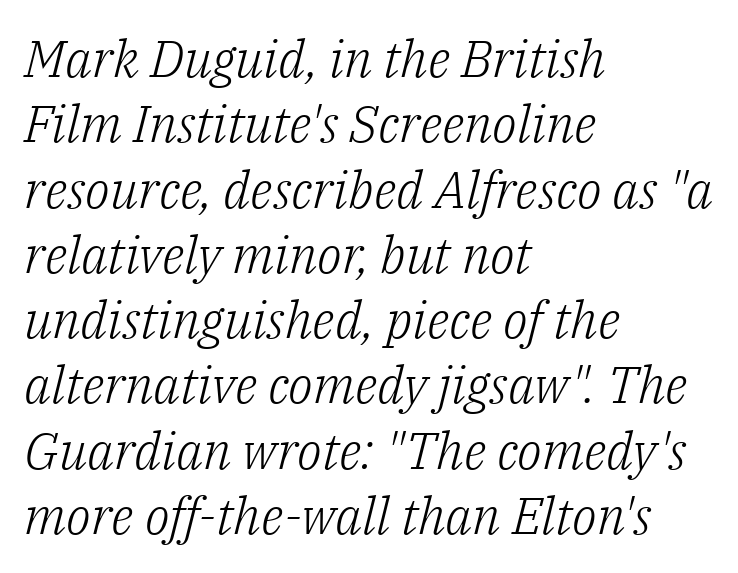
The image shows 51 px light serif type, italic (leaning right); set left-aligned, normal line spacing (1.28x), normal letter spacing, not underlined; low stroke contrast and a medium x-height.
